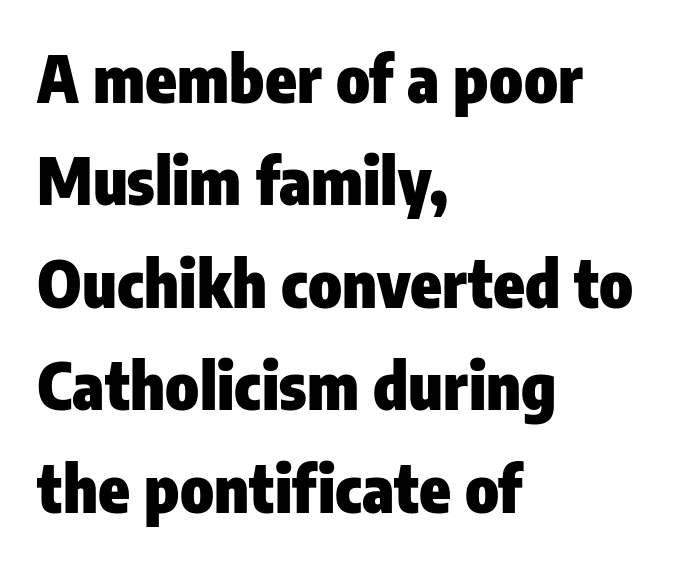
Q: Is the text bold? A: Yes.
Q: Is the text italic (slanted)? A: No, it is upright.
Q: Is the typeface a serif or a sans-serif typeface? A: Sans-serif.
Q: Is the text underlined? A: No.
Q: How is the paragraph aligned? A: Left-aligned.
Q: Is the spacing between letters normal or unusually wide? A: Normal.
Q: Is the spacing between lines tight, normal or loose? A: Normal.
Q: Width (condensed, normal, or wide)? A: Condensed.
Q: Stroke contrast? A: Low.
Q: x-height? A: Medium.
Q: Monospaced? A: No.
